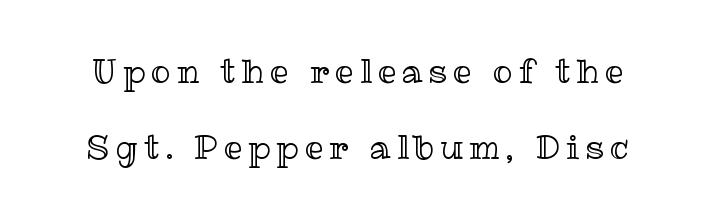
Unmarked baselines from the first word to the last. Vertical strokes here are truly vertical. The letters advance in unequal steps, a hallmark of proportional type. What's the leading like? Stretched, with rows far apart.
